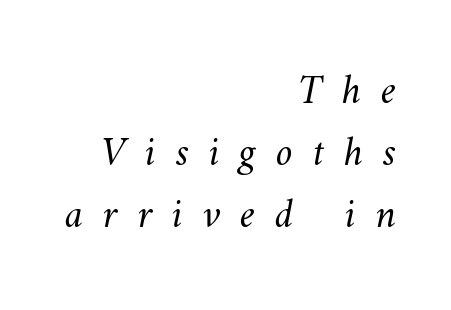
Do the characters align in a grid? No, the font is proportional. Characters follow at a spacing far wider than the type designer built in. Weight: in the light-to-regular range. Rule under the text: the space is simply empty.
